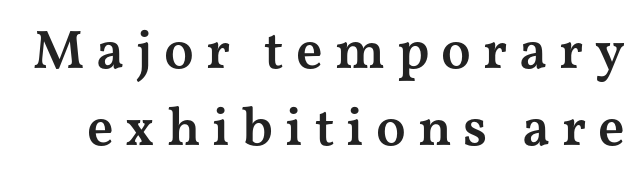
The image shows 54 px semibold, wide serif type, upright; set normal line spacing (1.43x), unusually wide letter spacing (+0.22 em), not underlined; medium stroke contrast and a medium x-height.
